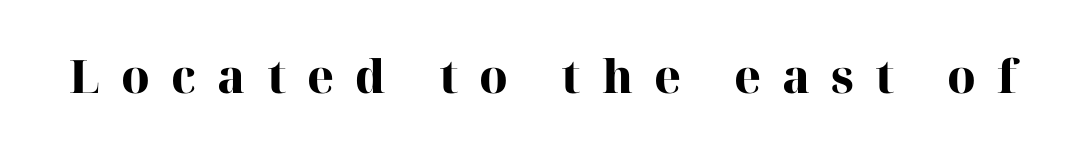
The image shows 46 px heavy serif type, upright; set unusually wide letter spacing (+0.46 em), not underlined; high stroke contrast and a medium x-height.
